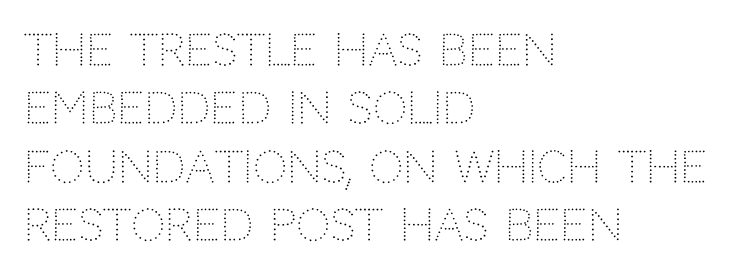
Nothing unusual about the tracking: characters are spaced as the font intends. The passage shown is not bold in any degree. It's the straight-up-and-down kind of type. All the whitespace from short lines collects on the right. Looks like regular typesetting: each glyph gets only the width it needs. The characters display no serif detailing; their extremities are plain.
